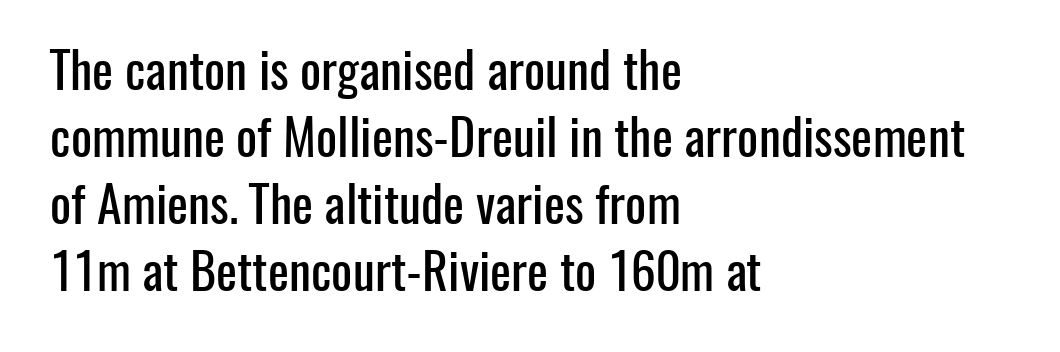
Q: Is the text italic (slanted)? A: No, it is upright.
Q: Is the typeface a serif or a sans-serif typeface? A: Sans-serif.
Q: Is the text underlined? A: No.
Q: How is the paragraph aligned? A: Left-aligned.
Q: Is the spacing between letters normal or unusually wide? A: Normal.
Q: Is the spacing between lines tight, normal or loose? A: Normal.
Q: Width (condensed, normal, or wide)? A: Condensed.
Q: Stroke contrast? A: Low.
Q: x-height? A: Medium.
Q: Monospaced? A: No.
